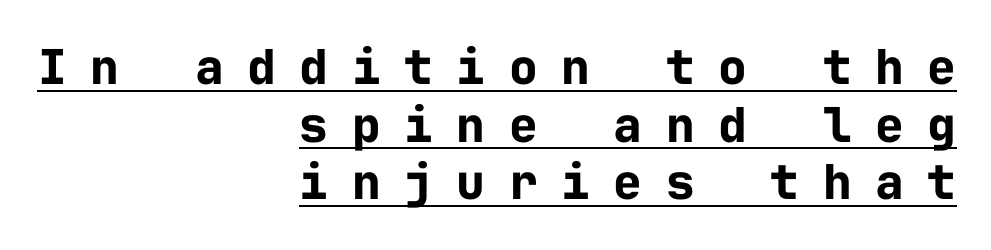
Q: Is the text bold? A: Yes.
Q: Is the text italic (slanted)? A: No, it is upright.
Q: Is the typeface a serif or a sans-serif typeface? A: Sans-serif.
Q: Is the text underlined? A: Yes.
Q: How is the paragraph aligned? A: Right-aligned.
Q: Is the spacing between letters normal or unusually wide? A: Unusually wide.
Q: Width (condensed, normal, or wide)? A: Normal.
Q: Stroke contrast? A: Low.
Q: x-height? A: Medium.
Q: Monospaced? A: Yes.
